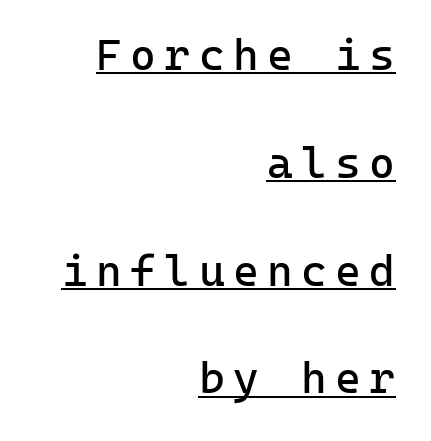
Serifs: no, the terminals of the letterforms are clean. Underlining? Definitely there. The characters are drawn with everyday or finer stroke widths. The lines are quadded right. Do the letters lean? They stand straight.
